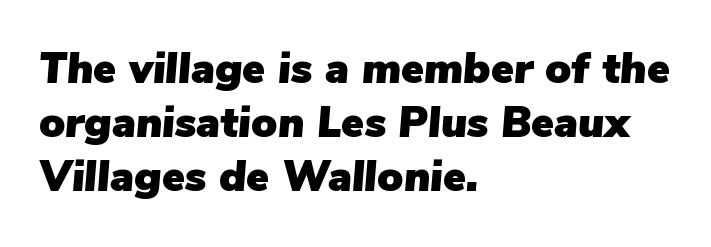
The image shows 43 px text type, italic (leaning right); set left-aligned, normal line spacing (1.26x), normal letter spacing, not underlined; low stroke contrast and a medium x-height.
